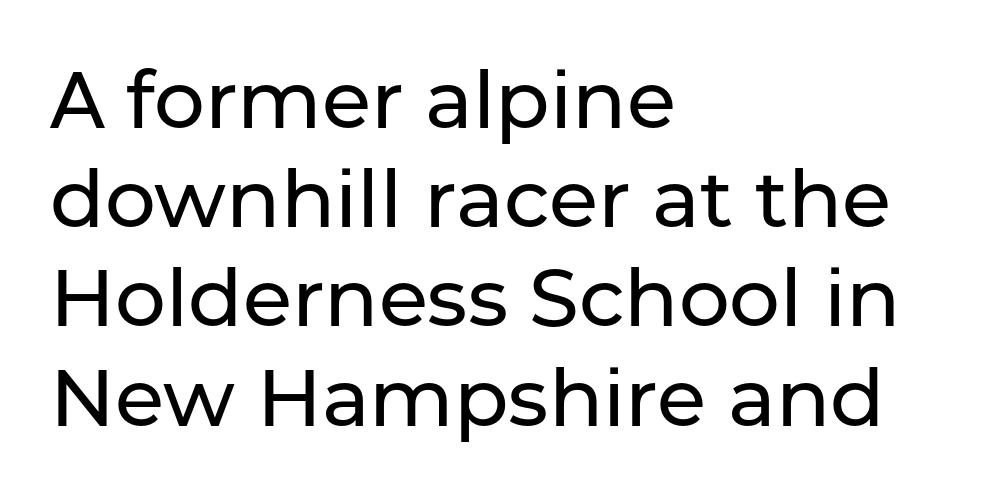
Q: Is the text italic (slanted)? A: No, it is upright.
Q: Is the typeface a serif or a sans-serif typeface? A: Sans-serif.
Q: Is the text underlined? A: No.
Q: How is the paragraph aligned? A: Left-aligned.
Q: Is the spacing between letters normal or unusually wide? A: Normal.
Q: Width (condensed, normal, or wide)? A: Normal.
Q: Stroke contrast? A: Low.
Q: x-height? A: Medium.
Q: Monospaced? A: No.
